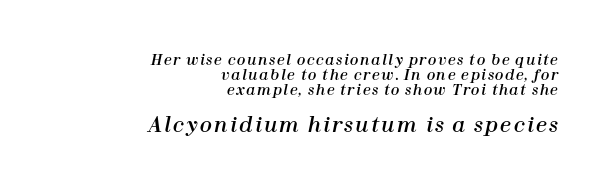
{"italic": "yes", "lean": "right", "slant_degrees": 12, "underline": "no", "align": "right", "line_spacing": "tight", "line_spacing_ratio": 1.06, "larger_block": "second", "size_ratio": 1.43, "glyph_px": 20}
